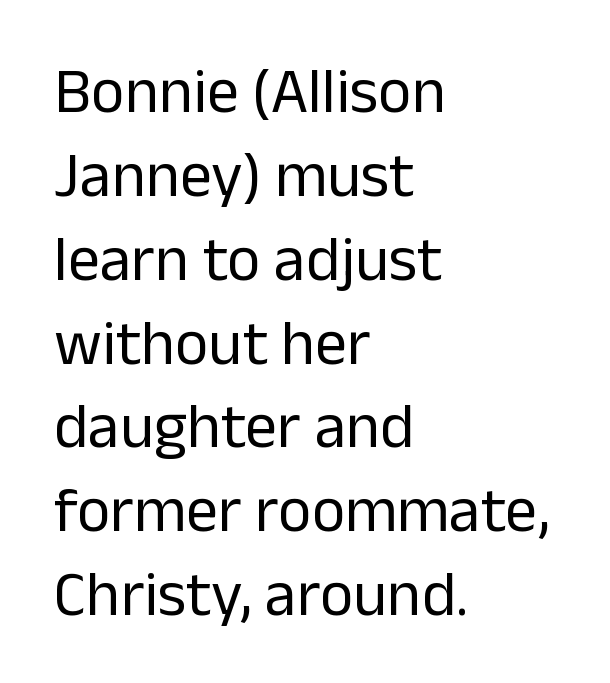
Does the lettering tilt? It doesn't — this is upright. I'd call this a sans setting — the letters go barefoot. This reads as an unemphasized weight, regular at the heaviest. Interline gaps are of average width in this sample. Letter spacing: default.
